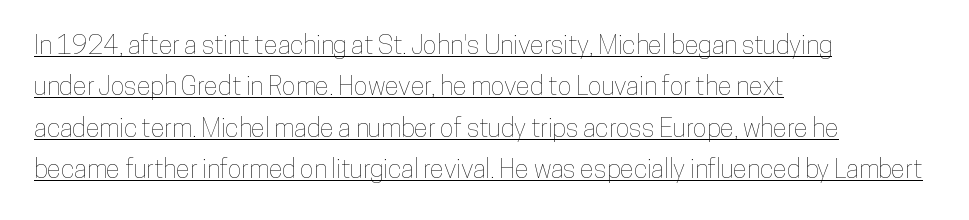
The image shows 26 px text type, upright; set left-aligned, normal line spacing (1.59x), normal letter spacing, underlined.
